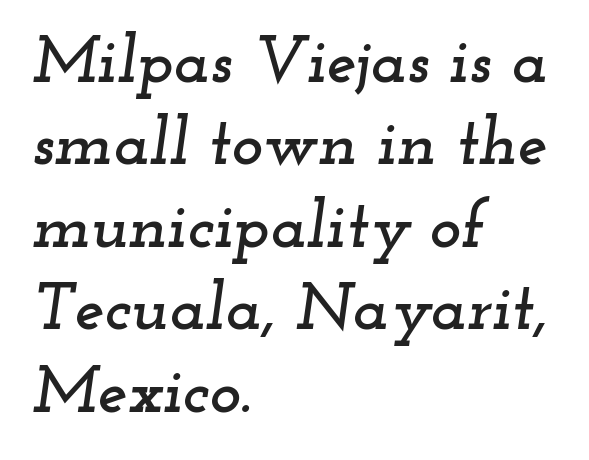
The image shows 67 px wide serif type, italic (leaning right); set left-aligned, line spacing 1.23x, normal letter spacing, not underlined; low stroke contrast and a small x-height.
